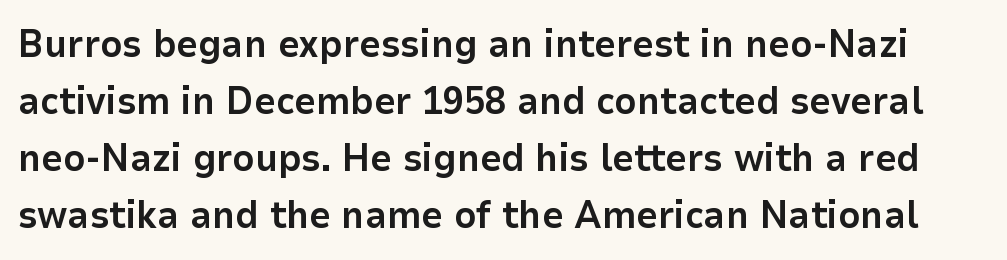
The image shows 38 px bold sans-serif type, upright; set normal line spacing (1.5x), normal letter spacing, not underlined; low stroke contrast and a medium x-height.
